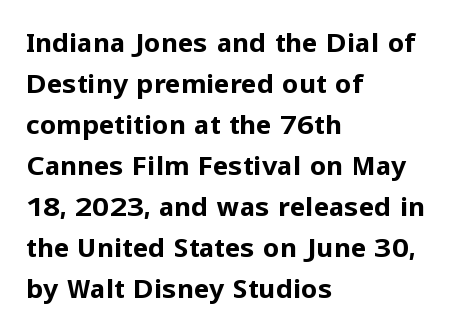
Standard letterfit; no display-style spreading of the glyphs. Compared with typical paragraphs, the rows here are spaced about the same. A bare baseline throughout the passage. Every stem runs plumb, perpendicular to the baseline. The typesetter chose a ragged-right arrangement here. The font is running at its bold setting.
